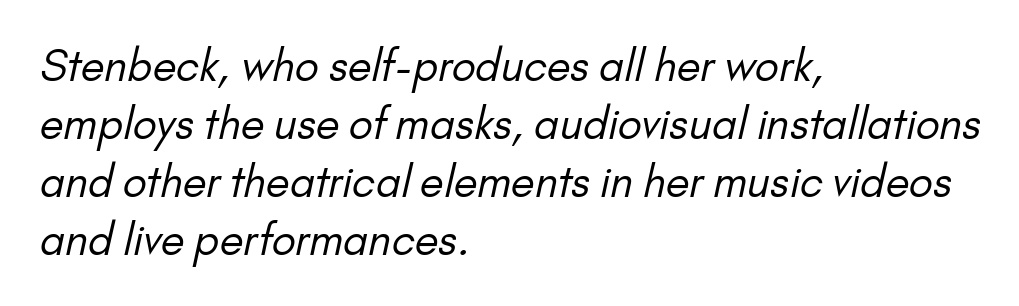
The letterforms sit shoulder to shoulder at normal distance. Regarding leading, the lines here are spaced in the standard way. The area under the type is left untouched. Caption: face not bold, strokes unweighted. Note the varied advance widths — an 'i' is clearly narrower than an 'm'. Stroke terminals: plain, sans-serif.
